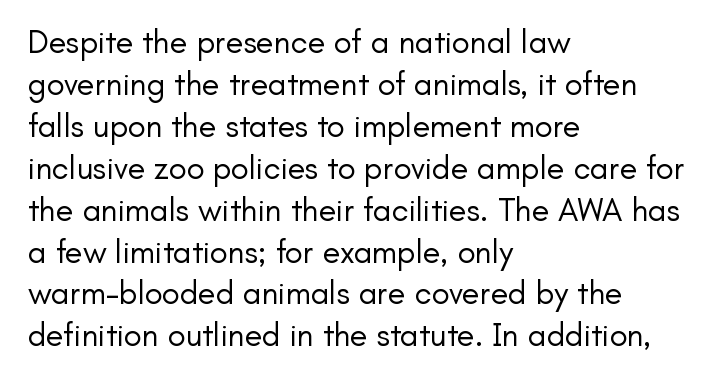
{"serif": "no", "italic": "no", "bold": "no", "weight": "regular", "width": "normal", "stroke_contrast": "low", "x_height": "small", "monospaced": "no", "underline": "no", "align": "left", "line_spacing": "normal", "line_spacing_ratio": 1.27, "letter_spacing": "normal", "letter_spacing_em": 0.0, "glyph_px": 33}
